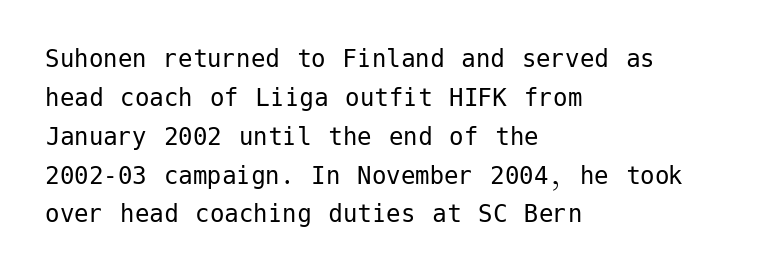
The rendering anchors every line to the left-hand side. No heavy texture on the line: the type isn't bold. Successive baselines arrive at the customary interval. The glyphs in this specimen are sans serif. Rendered with straight, roman letterforms.
